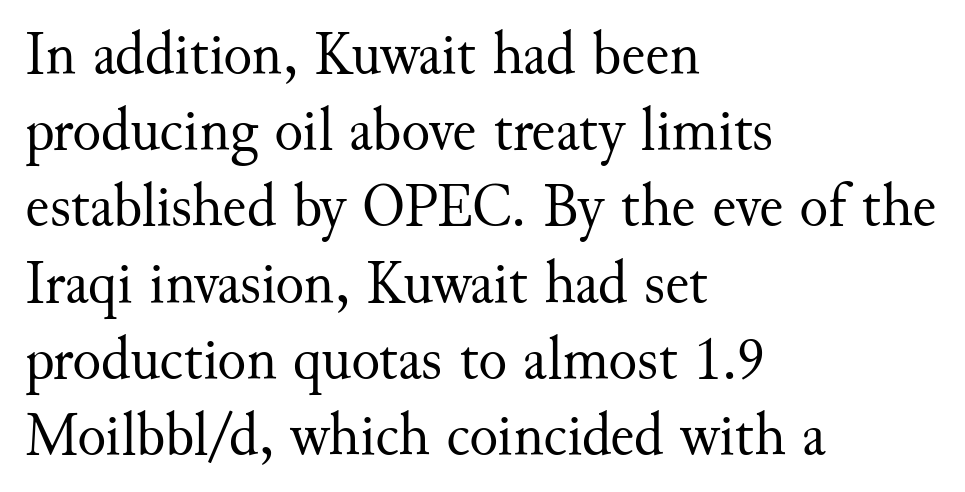
Q: Is the text bold? A: No.
Q: Is the text italic (slanted)? A: No, it is upright.
Q: Is the typeface a serif or a sans-serif typeface? A: Serif.
Q: Is the text underlined? A: No.
Q: How is the paragraph aligned? A: Left-aligned.
Q: Is the spacing between letters normal or unusually wide? A: Normal.
Q: Is the spacing between lines tight, normal or loose? A: Normal.
Q: Width (condensed, normal, or wide)? A: Normal.
Q: Stroke contrast? A: Medium.
Q: x-height? A: Small.
Q: Monospaced? A: No.
